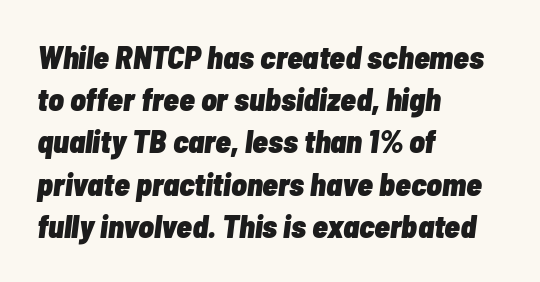
Q: Is the text bold? A: Yes.
Q: Is the text italic (slanted)? A: Yes, it leans right by about 7 degrees.
Q: Is the text underlined? A: No.
Q: How is the paragraph aligned? A: Left-aligned.
Q: Is the spacing between letters normal or unusually wide? A: Normal.
Q: Is the spacing between lines tight, normal or loose? A: Normal.
Q: Width (condensed, normal, or wide)? A: Condensed.
Q: Stroke contrast? A: Low.
Q: x-height? A: Medium.
Q: Monospaced? A: No.
